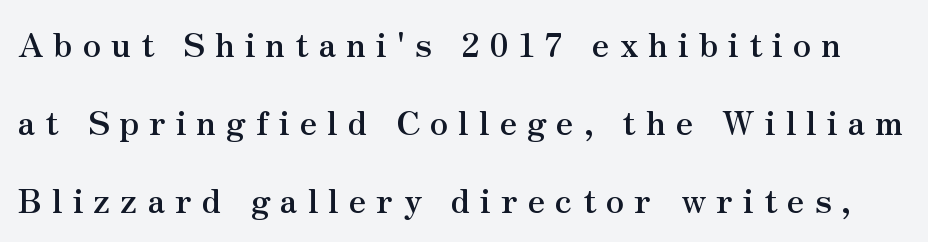
Q: Is the text bold? A: Yes.
Q: Is the text italic (slanted)? A: No, it is upright.
Q: Is the typeface a serif or a sans-serif typeface? A: Serif.
Q: Is the text underlined? A: No.
Q: Is the spacing between letters normal or unusually wide? A: Unusually wide.
Q: Is the spacing between lines tight, normal or loose? A: Loose.
Q: Width (condensed, normal, or wide)? A: Normal.
Q: Stroke contrast? A: Medium.
Q: x-height? A: Small.
Q: Monospaced? A: No.
